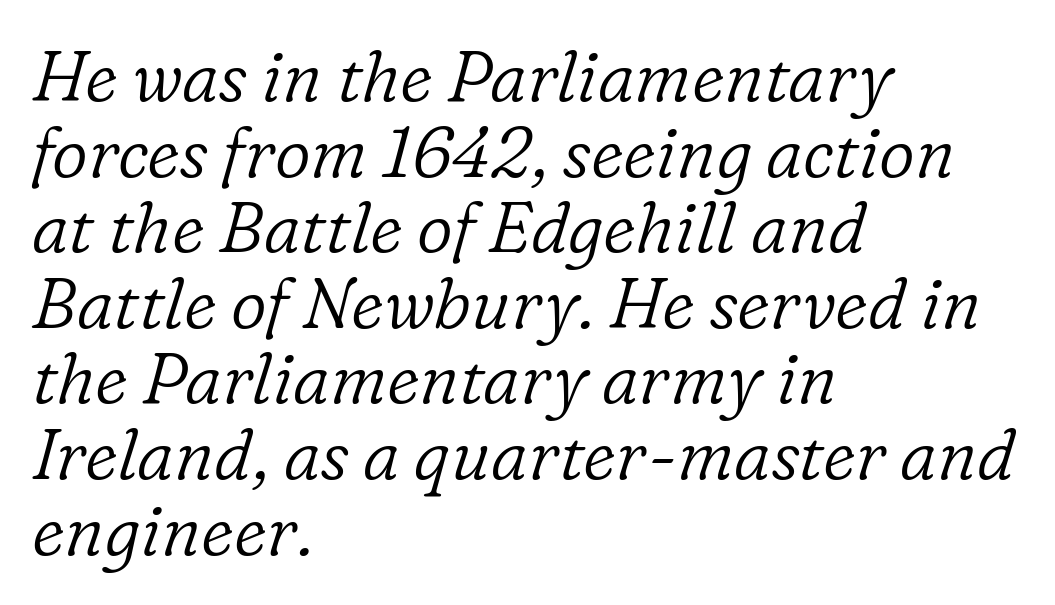
The image shows 70 px light serif type, italic (leaning right); set left-aligned, tight line spacing (1.08x), normal letter spacing, not underlined; low stroke contrast and a medium x-height.
